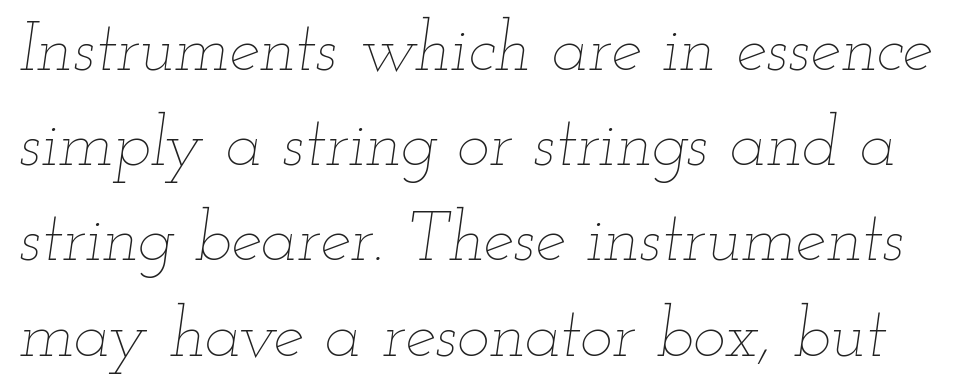
The image shows 69 px thin, wide type, italic (leaning right); set normal line spacing (1.38x), normal letter spacing, not underlined; low stroke contrast and a small x-height.
